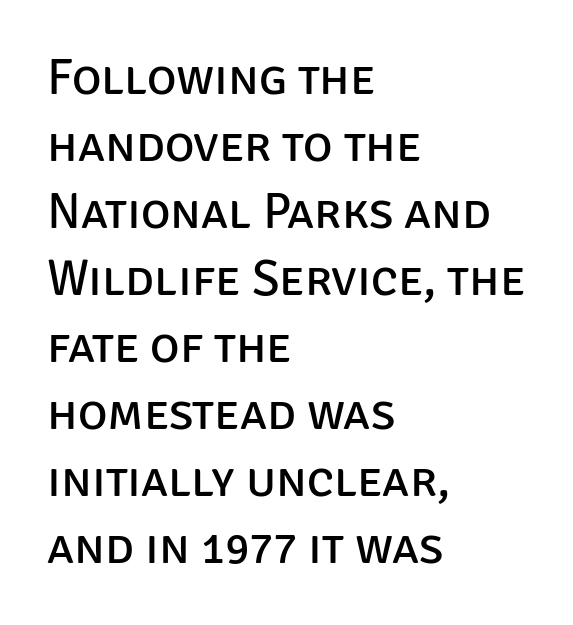
Q: Is the text bold? A: No.
Q: Is the text italic (slanted)? A: No, it is upright.
Q: Is the typeface a serif or a sans-serif typeface? A: Sans-serif.
Q: Is the text underlined? A: No.
Q: How is the paragraph aligned? A: Left-aligned.
Q: Is the spacing between letters normal or unusually wide? A: Normal.
Q: Is the spacing between lines tight, normal or loose? A: Normal.
Q: Width (condensed, normal, or wide)? A: Normal.
Q: Stroke contrast? A: Low.
Q: x-height? A: Large.
Q: Monospaced? A: No.
